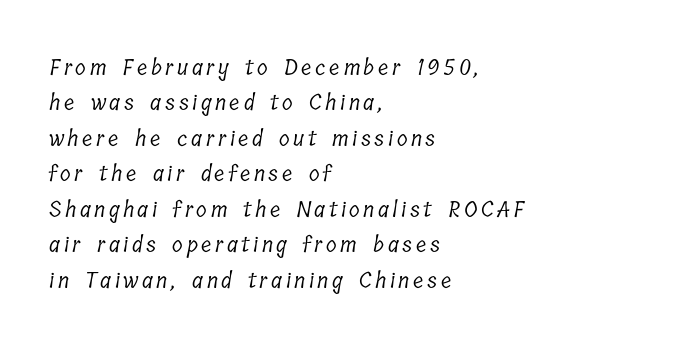
Q: Is the text bold? A: No.
Q: Is the text underlined? A: No.
Q: How is the paragraph aligned? A: Left-aligned.
Q: Is the spacing between lines tight, normal or loose? A: Normal.
